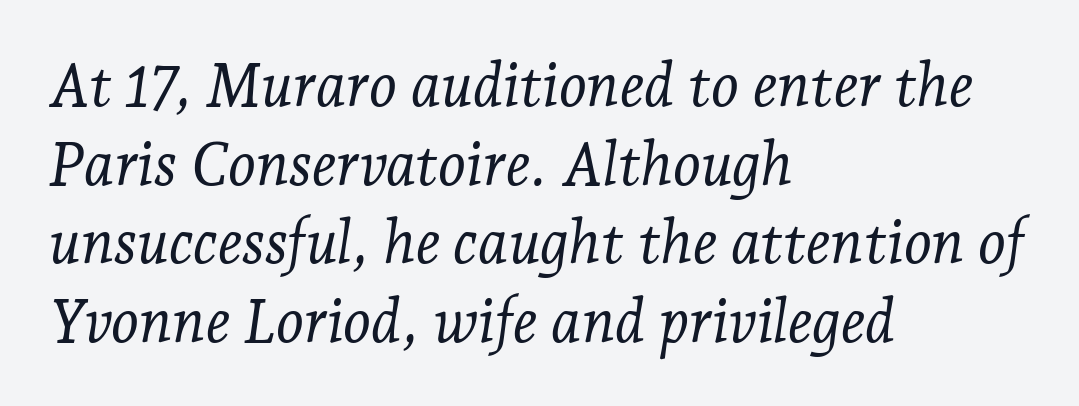
The image shows 60 px light serif type, italic (leaning right); set left-aligned, normal line spacing (1.31x), normal letter spacing, not underlined; low stroke contrast and a medium x-height.
